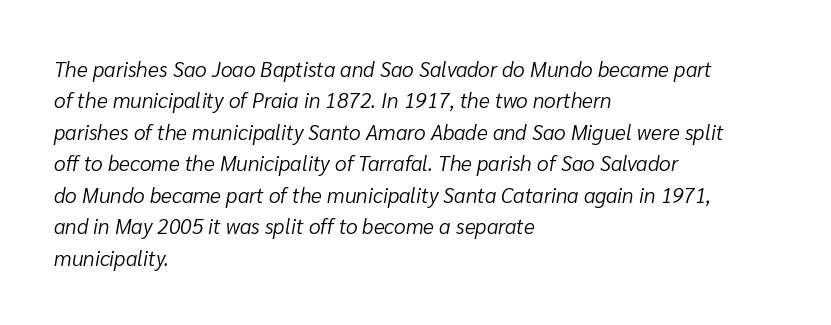
Emphasis-style slanted type is in use. Which margin do the lines hug? The left one — the right edge is uneven. Interline gaps are of average width in this sample. Nothing unusual about the tracking: characters are spaced as the font intends. The characters are drawn with everyday or finer stroke widths. The glyphs are unaccompanied by any horizontal stroke below them.
